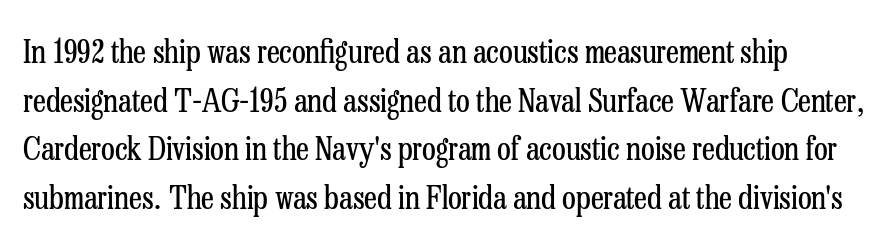
{"serif": "yes", "italic": "no", "bold": "no", "weight": "regular", "width": "condensed", "stroke_contrast": "low", "x_height": "medium", "monospaced": "no", "underline": "no", "line_spacing": "normal", "line_spacing_ratio": 1.52, "letter_spacing": "normal", "letter_spacing_em": 0.0, "glyph_px": 32}
